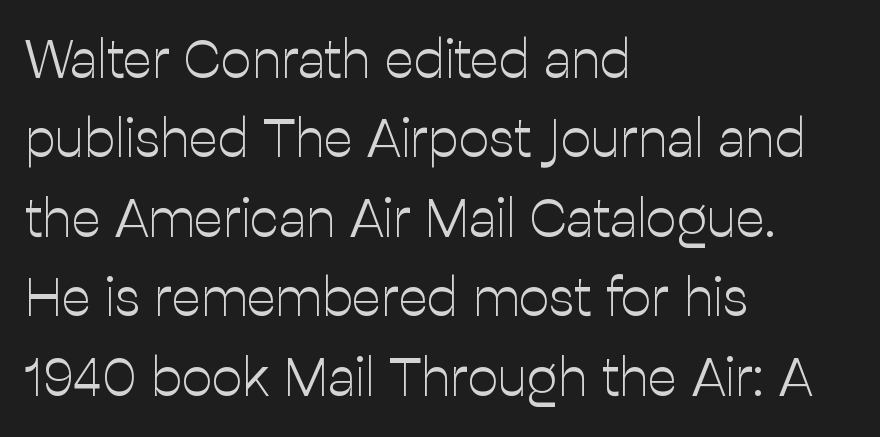
Plain, unruled lines of type. This is not heavy type; no bold has been used. Quick note: not italic, upright. Each letter keeps its own natural width here, so spacing adapts to shape. Each line starts at the same left margin while the right side varies.
